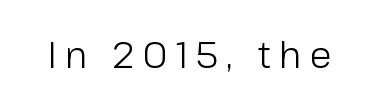
{"serif": "no", "italic": "no", "bold": "no", "weight": "light", "width": "normal", "stroke_contrast": "low", "x_height": "medium", "monospaced": "no", "underline": "no", "letter_spacing": "wide", "letter_spacing_em": 0.23, "glyph_px": 36}
